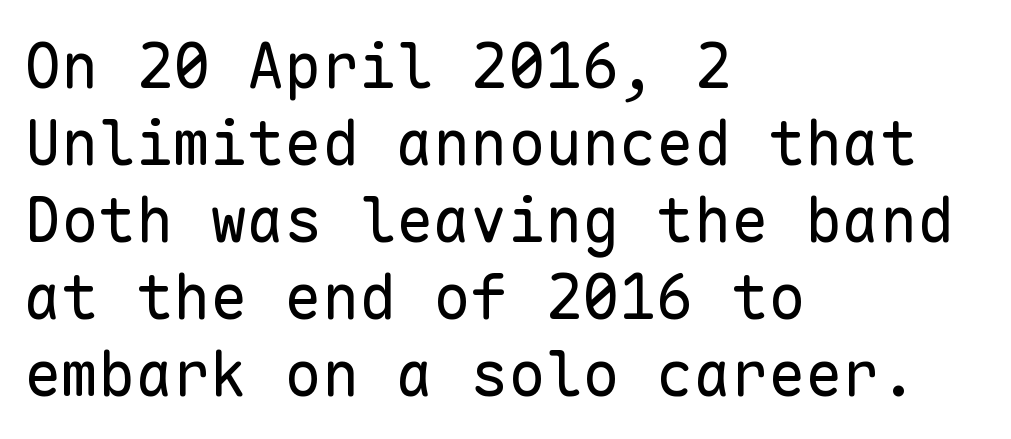
{"serif": "no", "italic": "no", "bold": "no", "weight": "regular", "width": "normal", "stroke_contrast": "low", "x_height": "medium", "monospaced": "yes", "underline": "no", "align": "left", "line_spacing_ratio": 1.24, "letter_spacing": "normal", "letter_spacing_em": 0.0, "glyph_px": 62}
